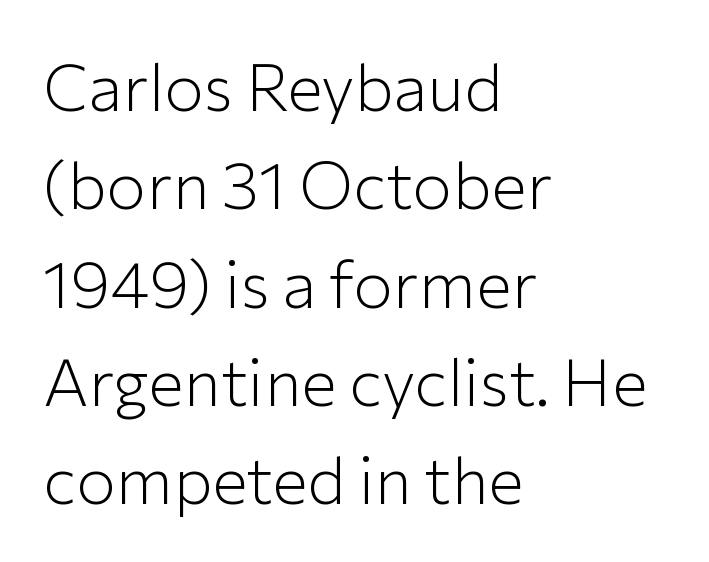
Q: Is the text bold? A: No.
Q: Is the text italic (slanted)? A: No, it is upright.
Q: Is the typeface a serif or a sans-serif typeface? A: Sans-serif.
Q: Is the text underlined? A: No.
Q: How is the paragraph aligned? A: Left-aligned.
Q: Is the spacing between letters normal or unusually wide? A: Normal.
Q: Is the spacing between lines tight, normal or loose? A: Normal.
Q: Width (condensed, normal, or wide)? A: Normal.
Q: Stroke contrast? A: Low.
Q: x-height? A: Medium.
Q: Monospaced? A: No.
